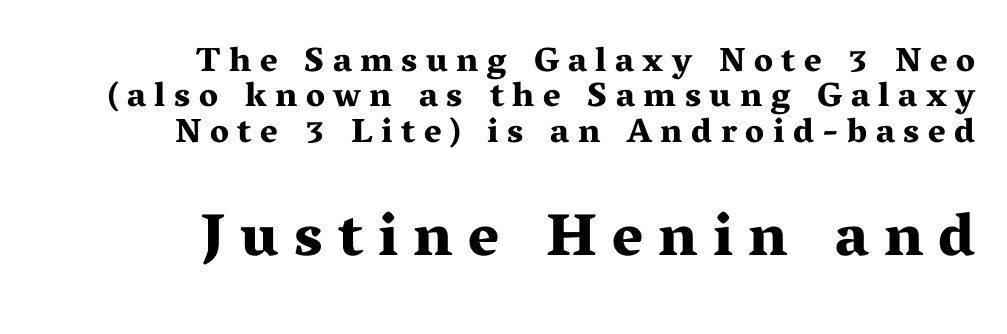
Q: Is the text bold? A: Yes.
Q: Is the text italic (slanted)? A: No, it is upright.
Q: Is the typeface a serif or a sans-serif typeface? A: Serif.
Q: Is the text underlined? A: No.
Q: How is the paragraph aligned? A: Right-aligned.
Q: Is the spacing between letters normal or unusually wide? A: Unusually wide.
Q: Is the spacing between lines tight, normal or loose? A: Tight.
Q: Which block of text is set in a larger size, the first (top) or the second (bottom)? A: The second (bottom) one.
Q: Width (condensed, normal, or wide)? A: Wide.
Q: Stroke contrast? A: Medium.
Q: x-height? A: Medium.
Q: Monospaced? A: No.
